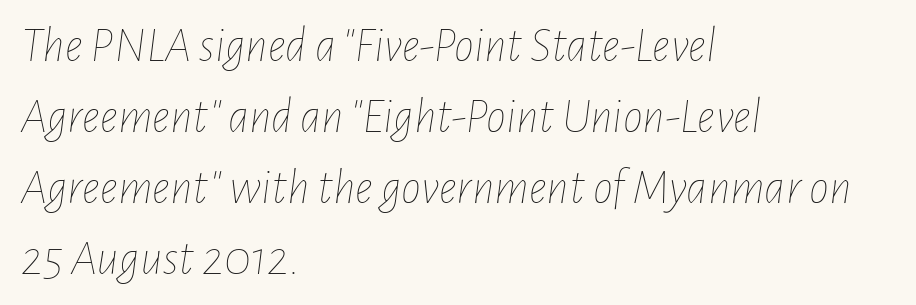
The image shows 50 px thin, condensed type, italic (leaning right); set left-aligned, normal line spacing (1.42x), normal letter spacing, not underlined; low stroke contrast and a medium x-height.
